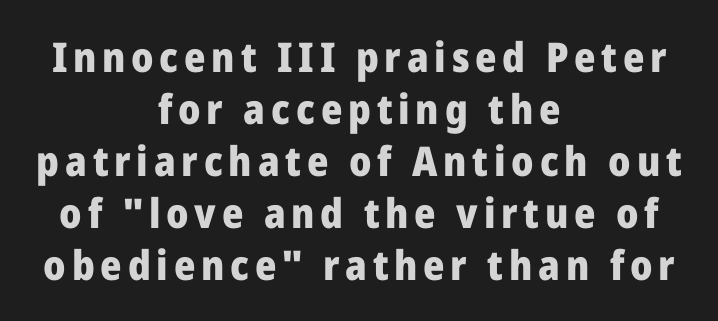
Reading down the block, each line starts at a different indent, mirrored at its end. Notice how the stems are strictly vertical — no italics here. Caption: bold face, heavy strokes. Classification — sans serif.
